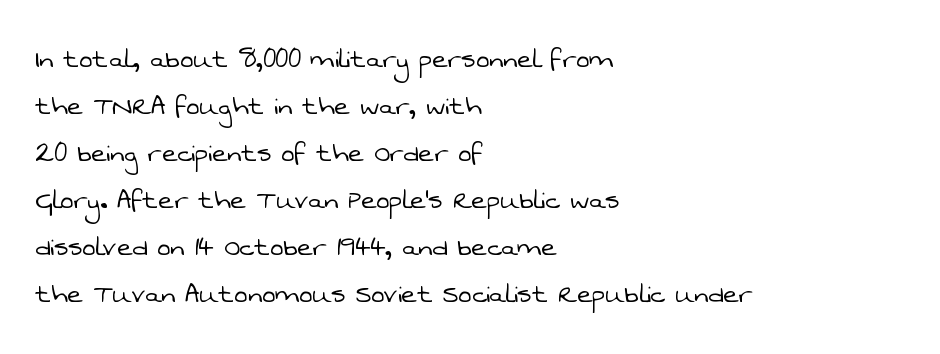
Q: Is the text bold? A: No.
Q: Is the typeface a serif or a sans-serif typeface? A: Sans-serif.
Q: Is the text underlined? A: No.
Q: How is the paragraph aligned? A: Left-aligned.
Q: Is the spacing between letters normal or unusually wide? A: Normal.
Q: Is the spacing between lines tight, normal or loose? A: Normal.
Q: Width (condensed, normal, or wide)? A: Normal.
Q: Stroke contrast? A: Low.
Q: x-height? A: Medium.
Q: Monospaced? A: No.
